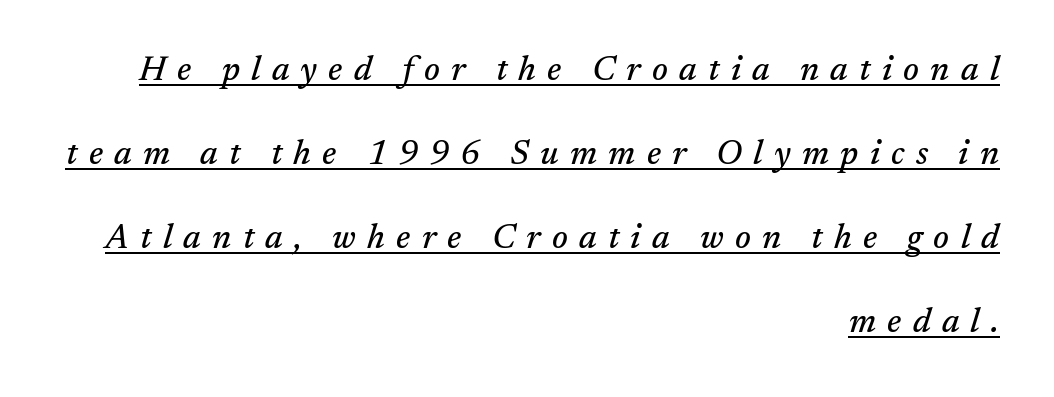
Q: Is the text italic (slanted)? A: Yes, it leans right by about 17 degrees.
Q: Is the typeface a serif or a sans-serif typeface? A: Serif.
Q: Is the text underlined? A: Yes.
Q: How is the paragraph aligned? A: Right-aligned.
Q: Is the spacing between letters normal or unusually wide? A: Unusually wide.
Q: Is the spacing between lines tight, normal or loose? A: Loose.
Q: Width (condensed, normal, or wide)? A: Normal.
Q: Stroke contrast? A: Medium.
Q: x-height? A: Medium.
Q: Monospaced? A: No.
